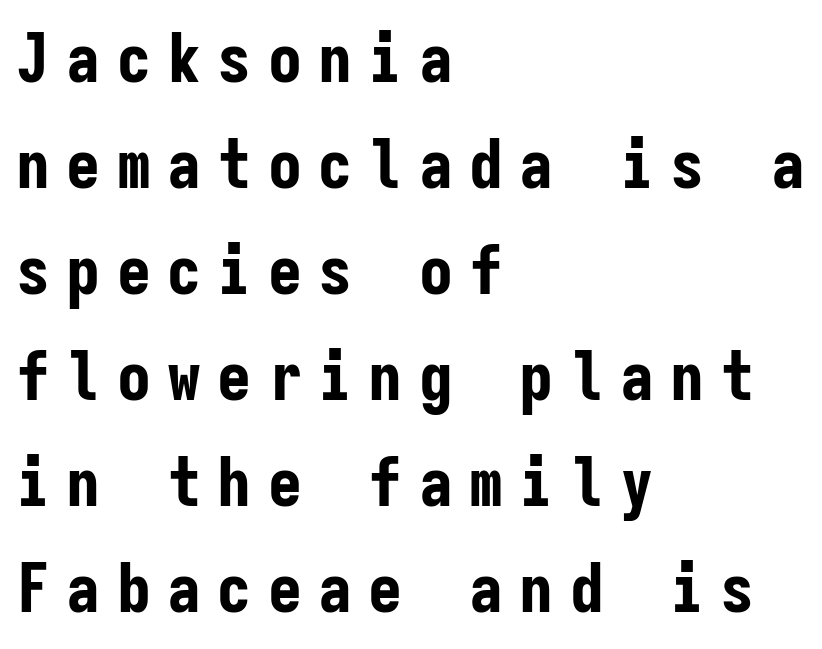
Q: Is the text bold? A: Yes.
Q: Is the text italic (slanted)? A: No, it is upright.
Q: Is the typeface a serif or a sans-serif typeface? A: Sans-serif.
Q: Is the text underlined? A: No.
Q: How is the paragraph aligned? A: Left-aligned.
Q: Is the spacing between letters normal or unusually wide? A: Unusually wide.
Q: Is the spacing between lines tight, normal or loose? A: Normal.
Q: Width (condensed, normal, or wide)? A: Condensed.
Q: Stroke contrast? A: Low.
Q: x-height? A: Medium.
Q: Monospaced? A: Yes.
